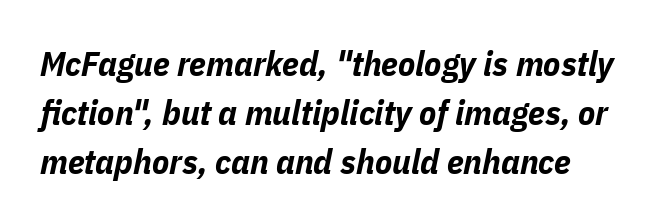
{"italic": "yes", "lean": "right", "slant_degrees": 11, "bold": "yes", "weight": "bold", "width": "condensed", "stroke_contrast": "low", "x_height": "medium", "monospaced": "no", "underline": "no", "line_spacing": "normal", "line_spacing_ratio": 1.4, "letter_spacing": "normal", "letter_spacing_em": 0.0, "glyph_px": 35}
